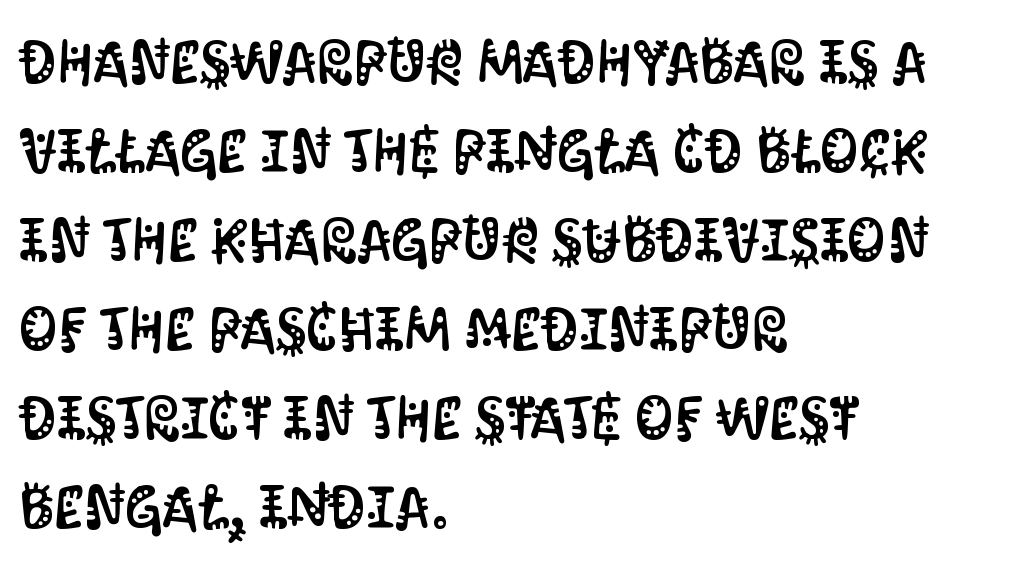
Check where the strokes stop: nothing finishes them off — pure sans. Is there much room between lines? A standard amount, neither cramped nor airy. The setting favours the left margin, as ordinary paragraphs usually do. The strip under each line holds only bare page. Spacing between characters is what you'd get straight out of the box.
